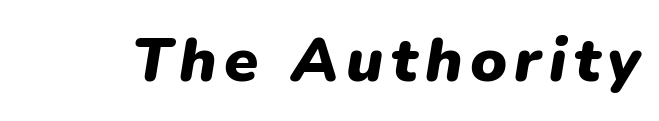
The image shows 62 px heavy type, italic (leaning right); set not underlined; low stroke contrast and a medium x-height.
